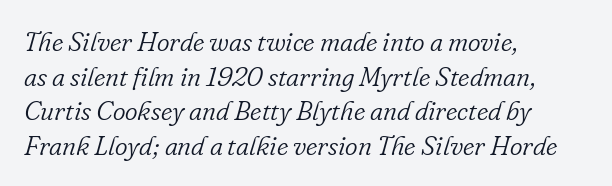
The image shows 27 px text type, italic (leaning right); set left-aligned, normal line spacing (1.28x), normal letter spacing, not underlined.
